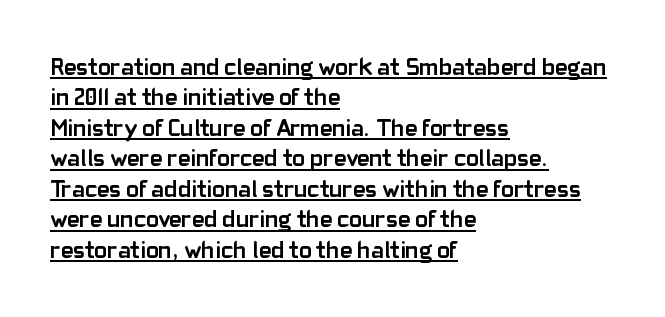
{"italic": "no", "bold": "yes", "underline": "yes", "align": "left", "line_spacing": "normal", "line_spacing_ratio": 1.27, "letter_spacing": "normal", "letter_spacing_em": 0.0, "glyph_px": 24}
